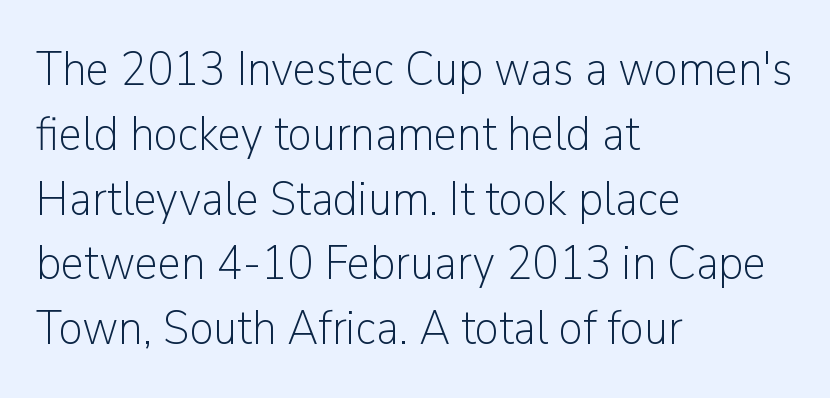
Are there feet on the stems? There aren't — it's a sans. The rendering uses a moderate line-height, typical for paragraphs. Posture: straight, roman, zero tilt. Does the copy run flush right? No — it runs flush left. The space directly below the letters is spotless. Is the letter spacing exaggerated? No — it looks like the ordinary default.
